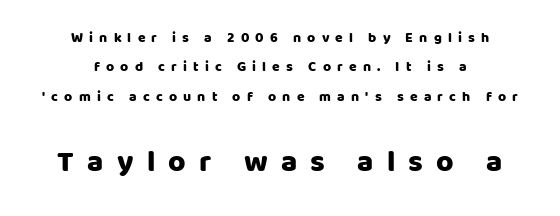
Q: Is the text italic (slanted)? A: No, it is upright.
Q: Is the typeface a serif or a sans-serif typeface? A: Sans-serif.
Q: Is the text underlined? A: No.
Q: How is the paragraph aligned? A: Centered.
Q: Is the spacing between letters normal or unusually wide? A: Unusually wide.
Q: Is the spacing between lines tight, normal or loose? A: Loose.
Q: Which block of text is set in a larger size, the first (top) or the second (bottom)? A: The second (bottom) one.
Q: Width (condensed, normal, or wide)? A: Normal.
Q: Stroke contrast? A: Low.
Q: x-height? A: Large.
Q: Monospaced? A: No.
